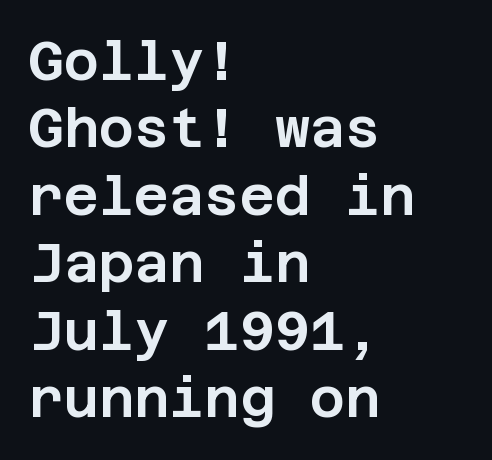
This sample uses an upright cut, with every glyph sitting square on the baseline. The rendering keeps characters at their native spacing. The compositor pushed each line to the left boundary. The zone under the glyphs is completely vacant. Observe the absence of serifs on each vertical stroke in this sample. One glance says typical: line gaps are just what's usual.
